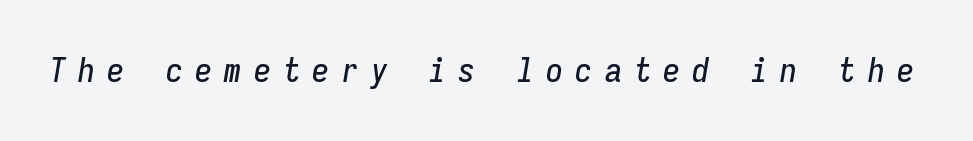
{"italic": "yes", "lean": "right", "slant_degrees": 9, "width": "condensed", "stroke_contrast": "low", "x_height": "medium", "monospaced": "yes", "underline": "no", "letter_spacing": "wide", "letter_spacing_em": 0.36, "glyph_px": 34}
